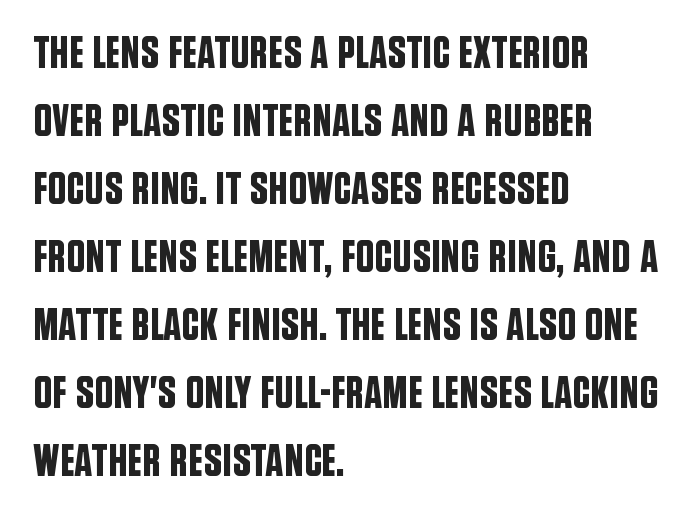
Q: Is the text italic (slanted)? A: No, it is upright.
Q: Is the typeface a serif or a sans-serif typeface? A: Sans-serif.
Q: Is the text underlined? A: No.
Q: How is the paragraph aligned? A: Left-aligned.
Q: Is the spacing between letters normal or unusually wide? A: Normal.
Q: Is the spacing between lines tight, normal or loose? A: Normal.
Q: Width (condensed, normal, or wide)? A: Condensed.
Q: Stroke contrast? A: Low.
Q: x-height? A: Large.
Q: Monospaced? A: No.
